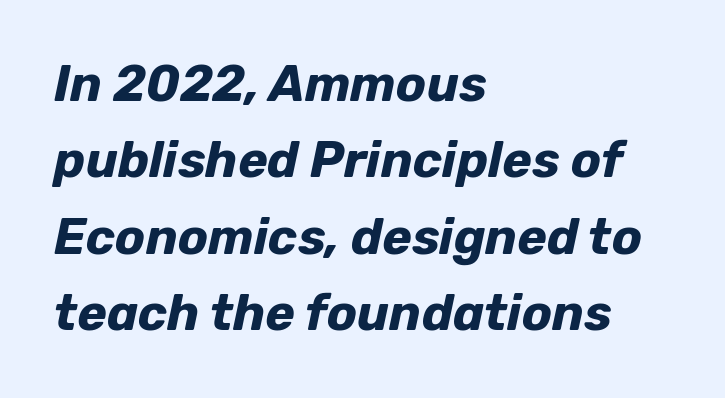
{"italic": "yes", "lean": "right", "slant_degrees": 12, "bold": "yes", "weight": "bold", "width": "normal", "stroke_contrast": "low", "x_height": "medium", "monospaced": "no", "underline": "no", "align": "left", "line_spacing": "normal", "line_spacing_ratio": 1.53, "letter_spacing": "normal", "letter_spacing_em": 0.0, "glyph_px": 50}
